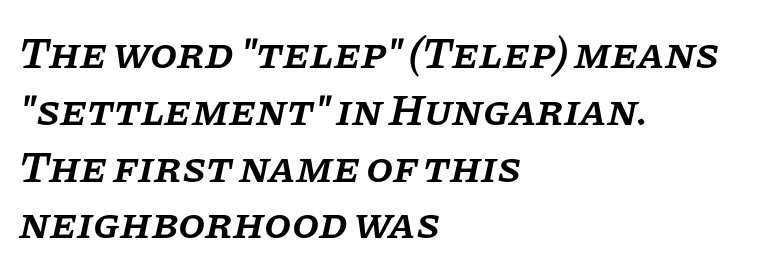
Q: Is the text bold? A: Semi-bold.
Q: Is the text italic (slanted)? A: Yes, it leans right by about 11 degrees.
Q: Is the typeface a serif or a sans-serif typeface? A: Serif.
Q: Is the text underlined? A: No.
Q: How is the paragraph aligned? A: Left-aligned.
Q: Is the spacing between letters normal or unusually wide? A: Normal.
Q: Is the spacing between lines tight, normal or loose? A: Normal.
Q: Width (condensed, normal, or wide)? A: Normal.
Q: Stroke contrast? A: Low.
Q: x-height? A: Large.
Q: Monospaced? A: No.
